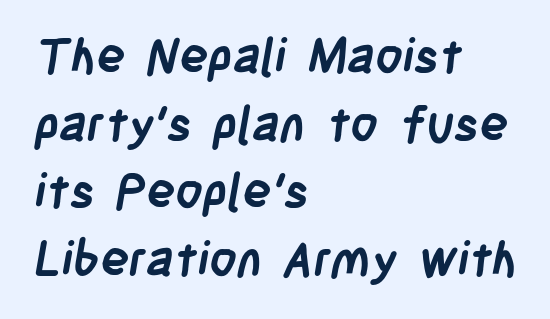
Spacing between characters is what you'd get straight out of the box. Horizontal alignment here is leftward, the default for most running prose. Look at the stroke-to-counter ratio: heavy, a bold. Looks like regular typesetting: each glyph gets only the width it needs. Note: no serifs on the glyphs. A normal amount of white space separates one row of letters from the next.
